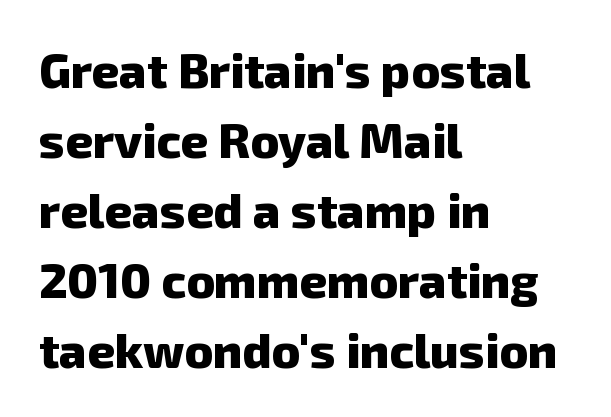
The image shows 48 px heavy sans-serif type; set left-aligned, normal line spacing (1.46x), normal letter spacing, not underlined; low stroke contrast and a medium x-height.
